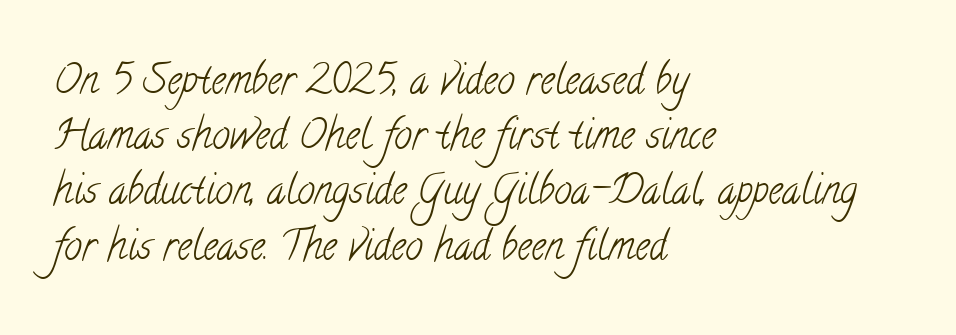
Q: Is the text bold? A: No.
Q: Is the text underlined? A: No.
Q: How is the paragraph aligned? A: Left-aligned.
Q: Is the spacing between letters normal or unusually wide? A: Normal.
Q: Is the spacing between lines tight, normal or loose? A: Normal.
Q: Width (condensed, normal, or wide)? A: Condensed.
Q: Stroke contrast? A: Low.
Q: x-height? A: Small.
Q: Monospaced? A: No.
